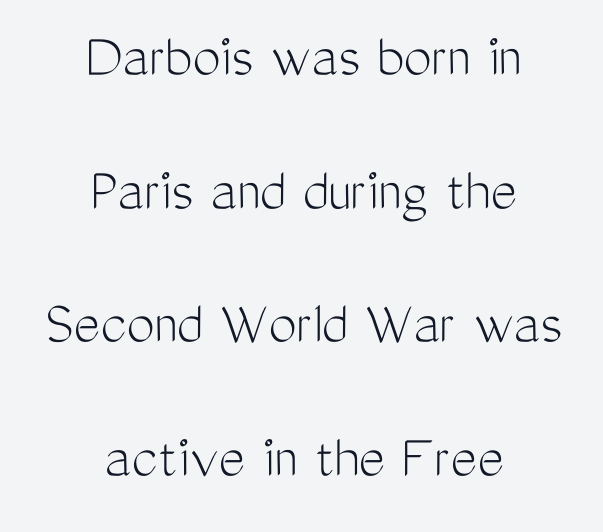
{"serif": "no", "italic": "no", "bold": "no", "weight": "light", "width": "condensed", "stroke_contrast": "medium", "x_height": "medium", "monospaced": "no", "underline": "no", "align": "center", "line_spacing": "loose", "line_spacing_ratio": 2.12, "letter_spacing": "normal", "letter_spacing_em": 0.0, "glyph_px": 63}
